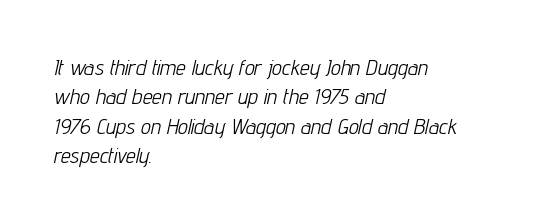
The image shows 22 px text type, italic (leaning right); set left-aligned, normal line spacing (1.34x), normal letter spacing, not underlined.
